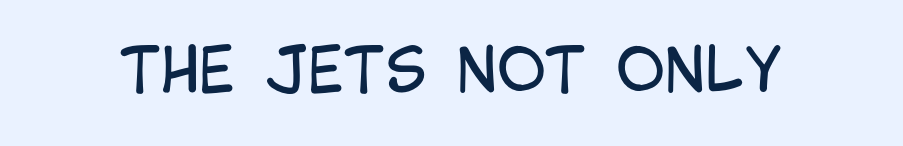
{"serif": "no", "italic": "no", "bold": "no", "weight": "regular", "width": "condensed", "stroke_contrast": "low", "x_height": "large", "monospaced": "no", "underline": "no", "letter_spacing": "normal", "letter_spacing_em": 0.0, "glyph_px": 60}
